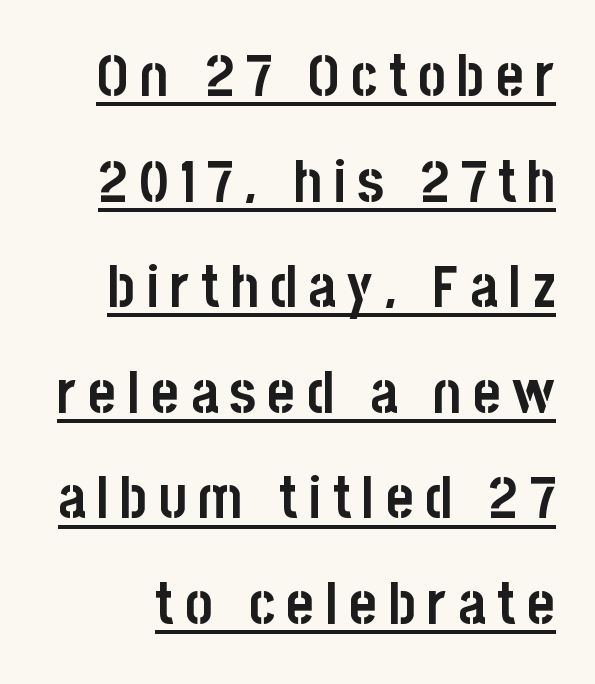
{"serif": "no", "italic": "no", "bold": "yes", "weight": "semibold", "width": "condensed", "stroke_contrast": "low", "x_height": "large", "monospaced": "no", "underline": "yes", "line_spacing_ratio": 1.79, "glyph_px": 59}
